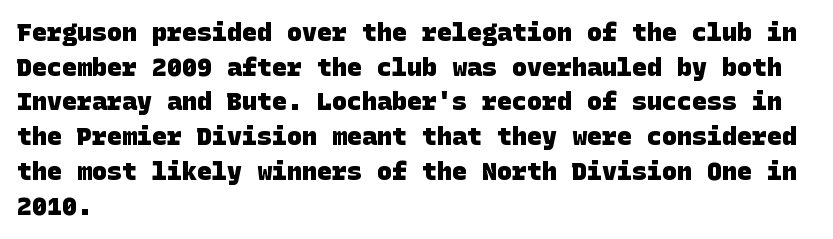
The image shows 25 px bold type; set left-aligned, normal line spacing (1.39x), normal letter spacing, not underlined.
